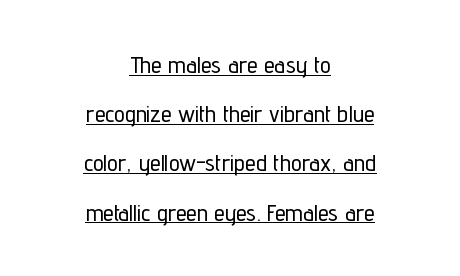
The image shows 24 px text type, upright; set centered, loose line spacing (2.05x), normal letter spacing, underlined.
